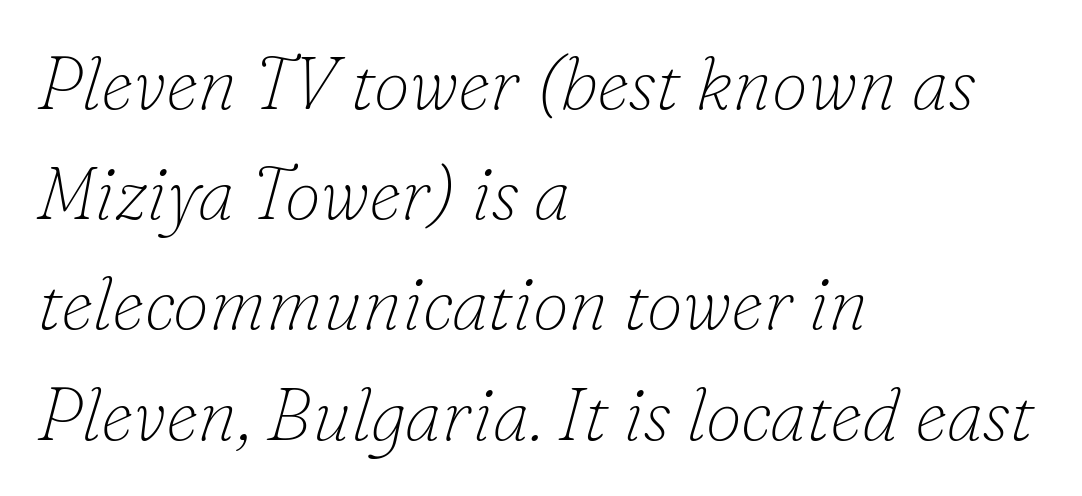
{"serif": "yes", "italic": "yes", "lean": "right", "slant_degrees": 16, "bold": "no", "weight": "thin", "width": "normal", "stroke_contrast": "low", "x_height": "small", "monospaced": "no", "underline": "no", "align": "left", "line_spacing": "normal", "line_spacing_ratio": 1.51, "letter_spacing": "normal", "letter_spacing_em": 0.0, "glyph_px": 73}
